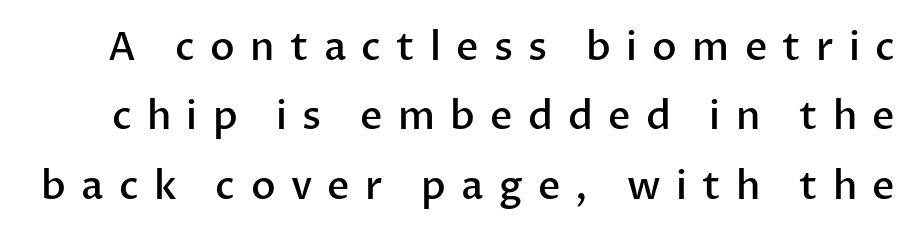
The image shows 39 px semibold sans-serif type, upright; set line spacing 1.78x, unusually wide letter spacing (+0.39 em), not underlined; low stroke contrast and a medium x-height.
